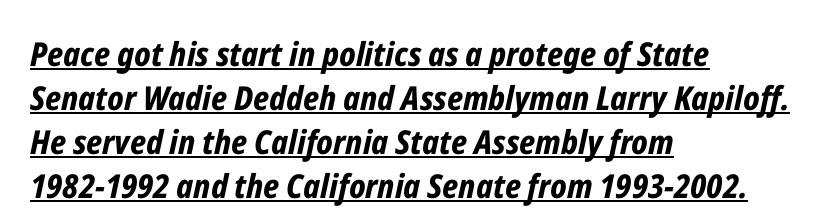
{"italic": "yes", "lean": "right", "slant_degrees": 12, "bold": "yes", "weight": "bold", "width": "condensed", "stroke_contrast": "low", "x_height": "medium", "monospaced": "no", "underline": "yes", "align": "left", "line_spacing": "normal", "line_spacing_ratio": 1.33, "letter_spacing": "normal", "letter_spacing_em": 0.0, "glyph_px": 33}
